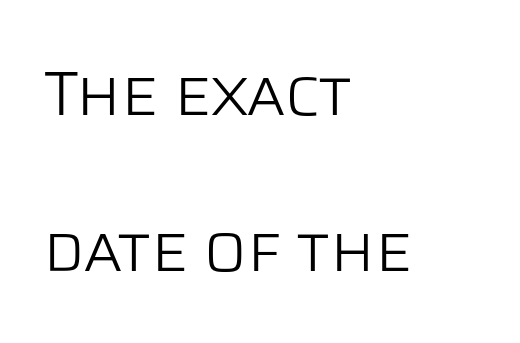
The image shows 63 px light sans-serif type, upright; set left-aligned, loose line spacing (2.48x), normal letter spacing, not underlined; low stroke contrast and a large x-height.
